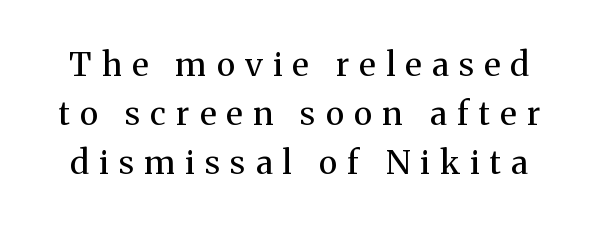
Examine the stroke ends and you'll spot serifs. Every character sits straight up, as roman type does. Do the characters align in a grid? No, the font is proportional. Any mark beneath the type? The region is blank. This rendering widens character spacing well past its baseline value.
